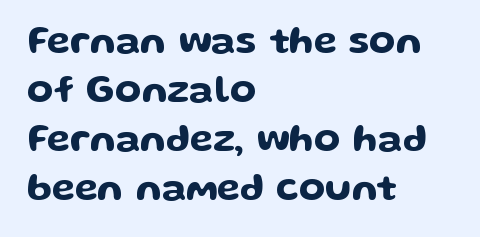
The letters advance in unequal steps, a hallmark of proportional type. The rag falls on the right side of this text block. The rows are spaced the way most documents space them. Standard letterfit; no display-style spreading of the glyphs. In terms of posture, this sample is upright. The zone under the glyphs is completely vacant.
